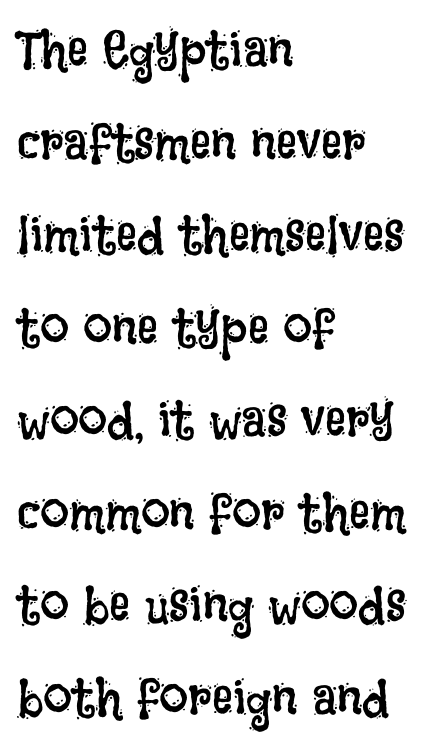
Note the varied advance widths — an 'i' is clearly narrower than an 'm'. Descender tails drop into unmarked territory. This is the regular roman posture of the typeface. Default kerning and tracking; the words read as compact shapes. Left-aligned paragraph, ragged on the right.
